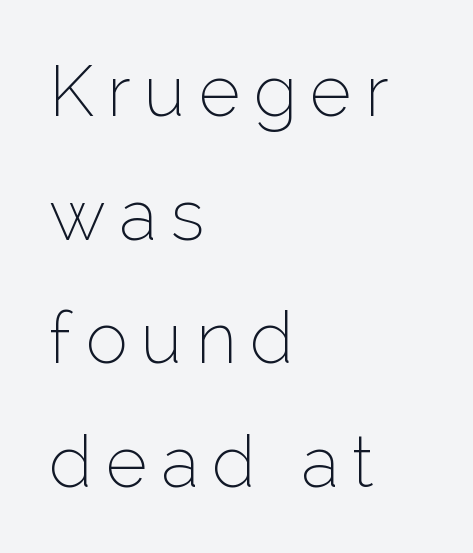
The image shows 71 px thin sans-serif type, upright; set left-aligned, line spacing 1.74x, not underlined; low stroke contrast and a medium x-height.
